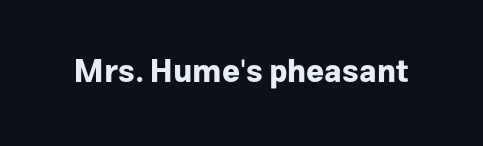
You could call the tracking neutral — neither tight nor loose. Stroke terminals: plain, sans-serif. The passage shown is typed in a proportional face where columns would drift. Italic: no, the glyphs are upright roman. Heft: maximum for text — a bold.
